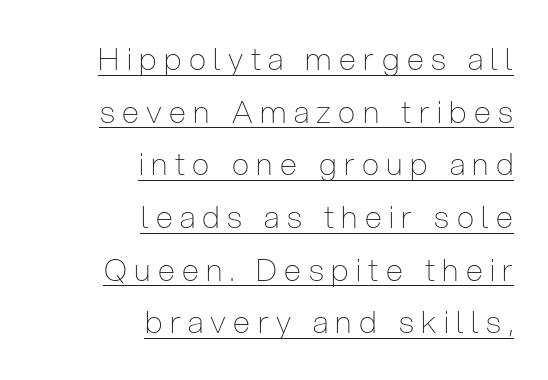
The image shows 31 px thin, condensed sans-serif type, upright; set right-aligned, normal line spacing (1.7x), unusually wide letter spacing (+0.24 em), underlined; low stroke contrast and a medium x-height.
